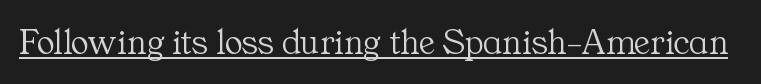
{"serif": "yes", "italic": "no", "bold": "no", "weight": "light", "width": "normal", "stroke_contrast": "medium", "x_height": "medium", "monospaced": "no", "underline": "yes", "letter_spacing": "normal", "letter_spacing_em": 0.0, "glyph_px": 37}
